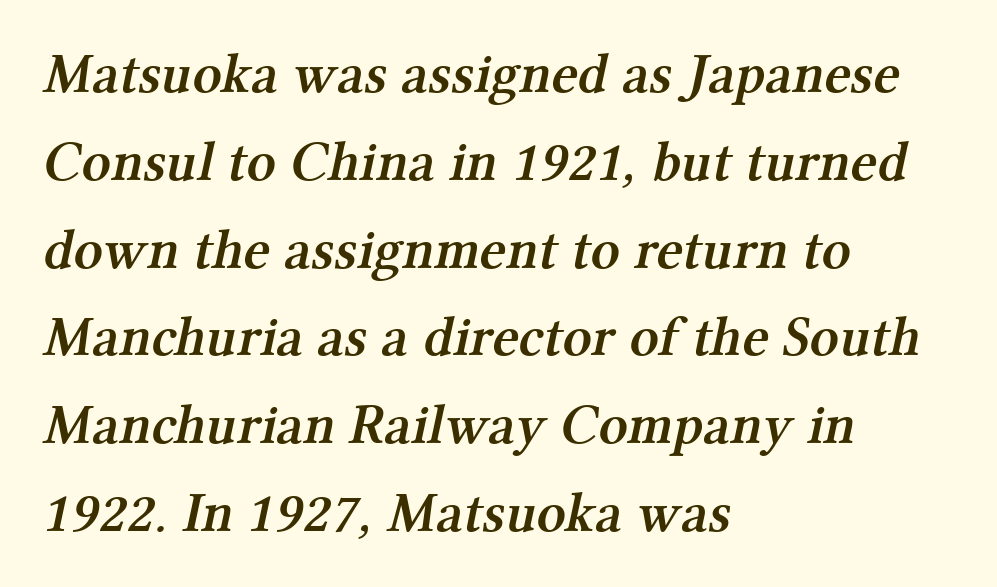
The image shows 57 px semibold serif type; set left-aligned, normal line spacing (1.54x), normal letter spacing, not underlined; medium stroke contrast and a medium x-height.
